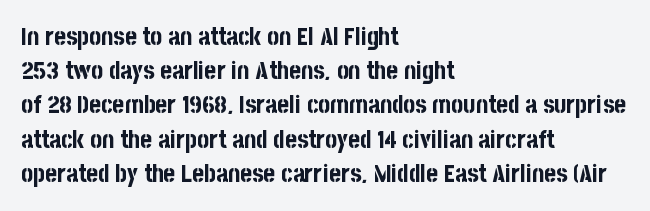
The image shows 25 px bold type, upright; set left-aligned, normal line spacing (1.37x), normal letter spacing, not underlined.
